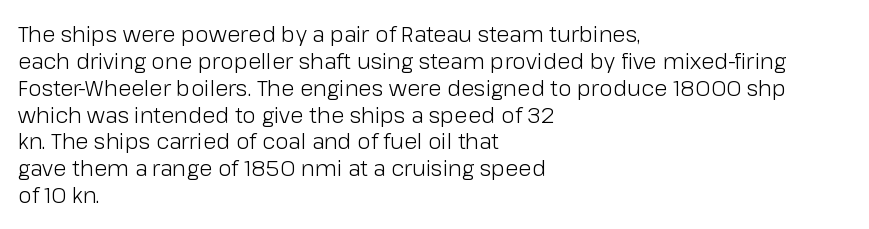
The image shows 22 px text type, upright; set left-aligned, line spacing 1.22x, normal letter spacing, not underlined.
